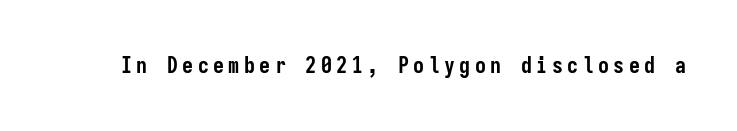
The font is running at its bold setting. You could only call the tracking loose — the letters float apart. Honestly, there is no underline to notice here at all. These lines were composed using upright roman letters.
